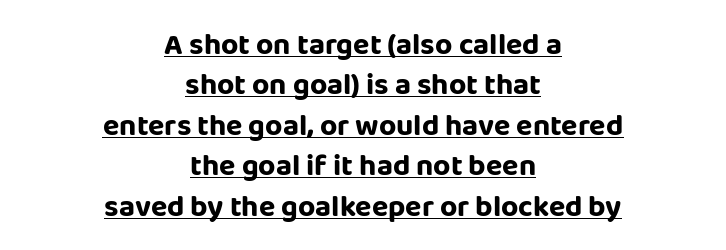
{"serif": "no", "italic": "no", "bold": "yes", "weight": "bold", "width": "normal", "stroke_contrast": "low", "x_height": "large", "monospaced": "no", "underline": "yes", "align": "center", "line_spacing": "normal", "line_spacing_ratio": 1.35, "letter_spacing": "normal", "letter_spacing_em": 0.0, "glyph_px": 30}
